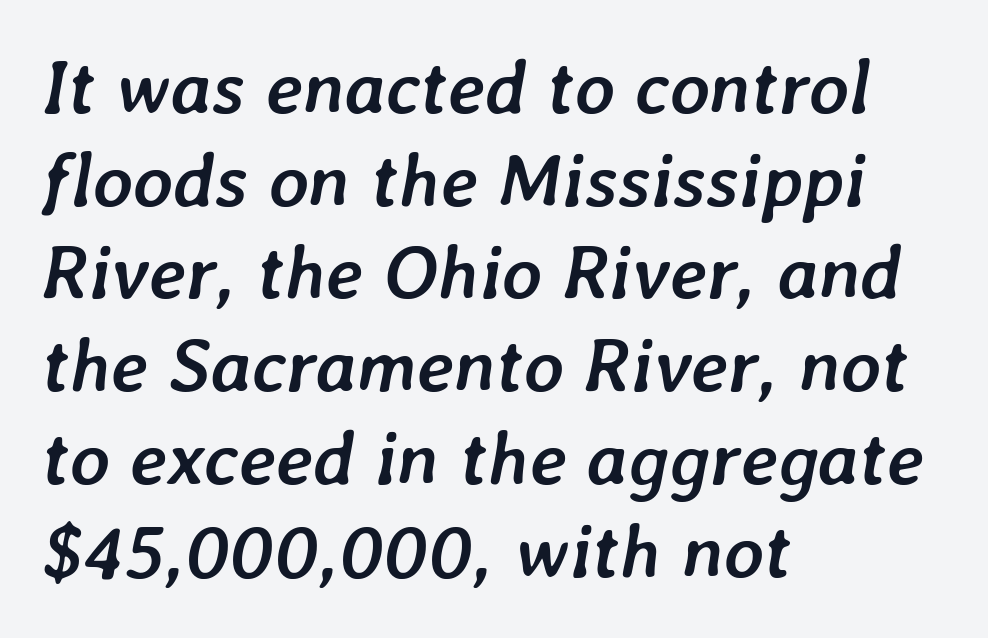
Thick stems and heavy bowls — unmistakably bold. Note the varied advance widths — an 'i' is clearly narrower than an 'm'. The specimen reads as italic at a glance. Tracking here is standard; glyphs follow each other at the usual distance.
